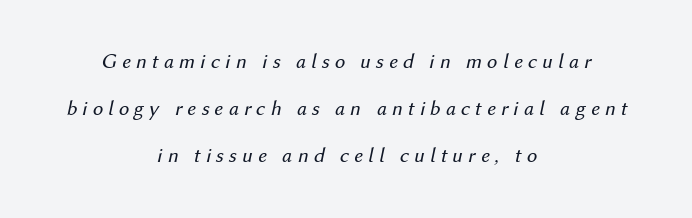
{"italic": "yes", "lean": "right", "slant_degrees": 12, "bold": "no", "underline": "no", "align": "center", "line_spacing": "loose", "line_spacing_ratio": 2.25, "letter_spacing": "wide", "letter_spacing_em": 0.24, "glyph_px": 21}
